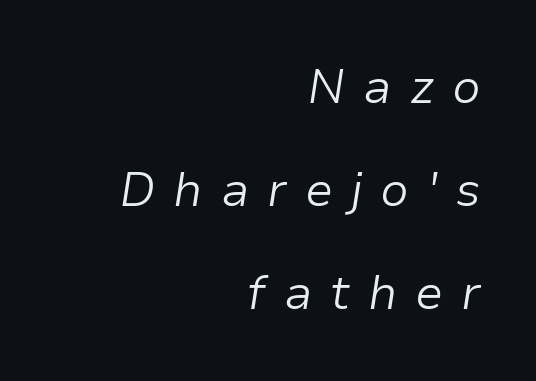
The image shows 47 px light type, italic (leaning right); set right-aligned, loose line spacing (2.19x), unusually wide letter spacing (+0.38 em), not underlined; low stroke contrast and a medium x-height.
